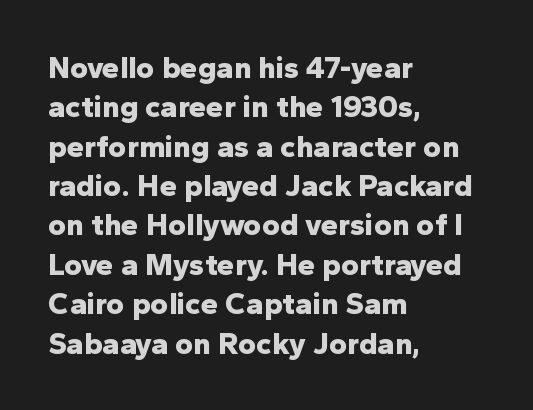
{"serif": "no", "italic": "no", "bold": "yes", "weight": "bold", "width": "normal", "stroke_contrast": "low", "x_height": "medium", "monospaced": "no", "underline": "no", "align": "left", "line_spacing": "normal", "line_spacing_ratio": 1.27, "letter_spacing": "normal", "letter_spacing_em": 0.0, "glyph_px": 31}
